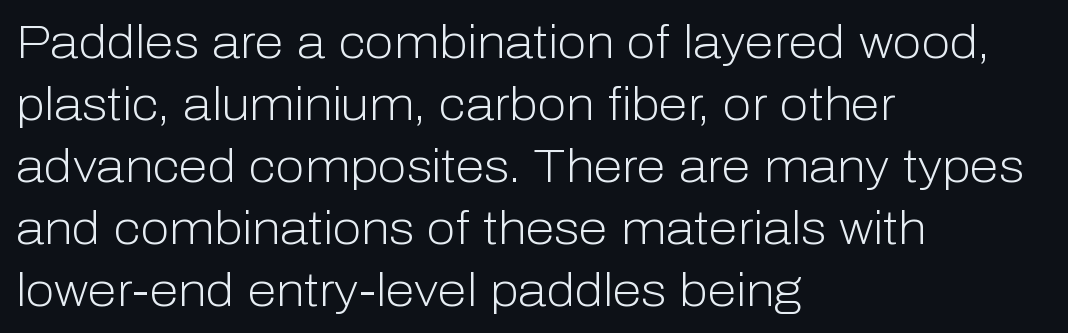
The image shows 47 px light sans-serif type, upright; set left-aligned, normal line spacing (1.32x), normal letter spacing, not underlined; low stroke contrast and a medium x-height.
